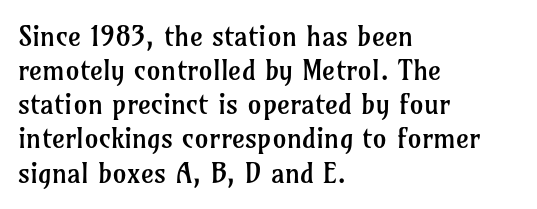
Unlike italic type, these characters show no tilt at all. The passage shown has conventional tracking throughout. Bare-footed words on every line. Character widths vary here, with narrow letters taking less room than wide ones. The weight tops out at a normal text grade. Does the type have serifs? Yes, each stem ends in a small foot.
